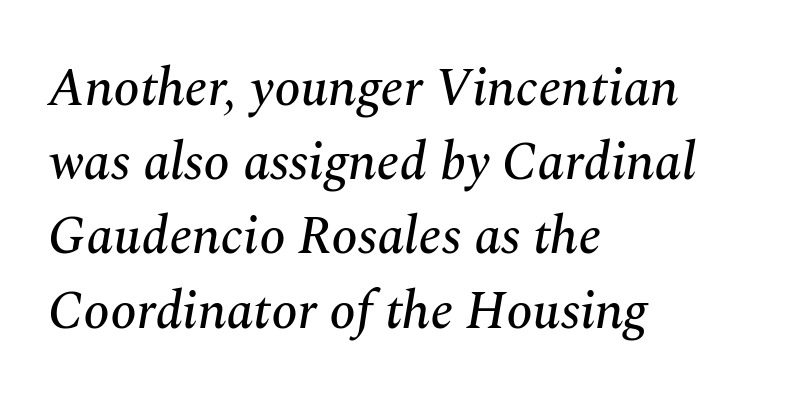
Is this a fixed-width face? No — the glyphs have proportional, varying widths. Posture: slanted. Is the letter spacing exaggerated? No — it looks like the ordinary default. This sample is left-justified, so line endings fall wherever the words run out.
